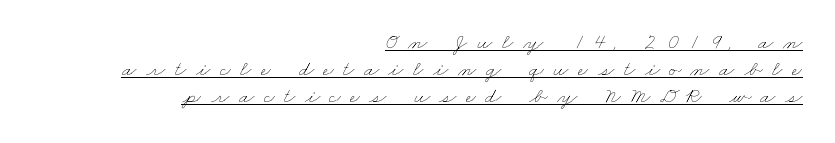
Q: Is the text bold? A: No.
Q: Is the text underlined? A: Yes.
Q: How is the paragraph aligned? A: Right-aligned.
Q: Is the spacing between letters normal or unusually wide? A: Unusually wide.
